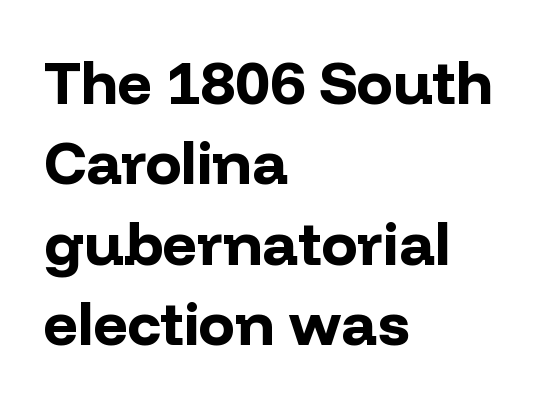
A typesetter would call this leading conventional body-copy spacing. Its strokes are broad and dark, the hallmark of bold type. No extra tracking has been applied to these lines. No feet cap the strokes, marking this as sans-serif type. Here the designer chose a conventional face with non-uniform glyph widths. Upright lettering throughout.
